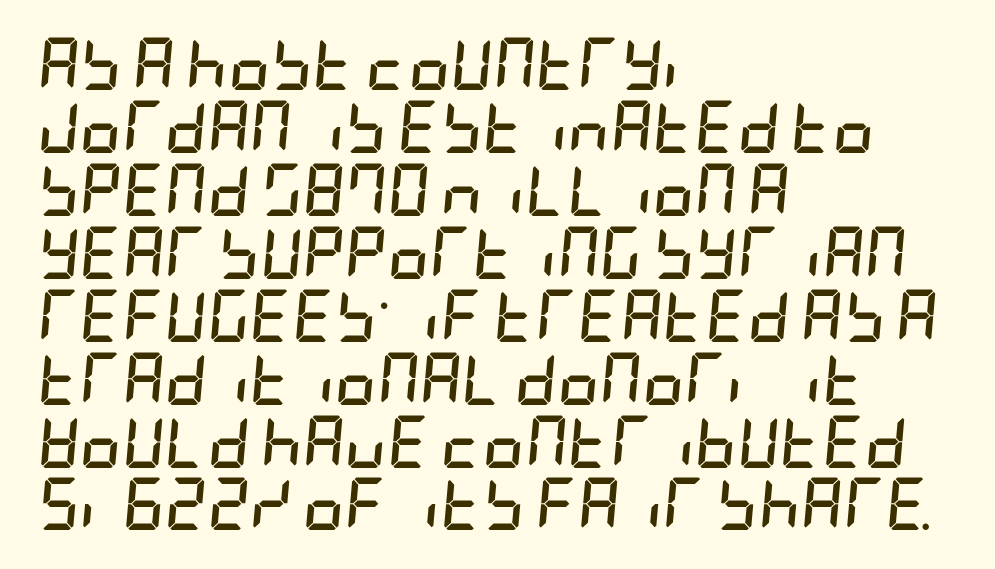
These lines are set flush left with a ragged right edge. A bare baseline throughout the passage. The horizontal fit of the characters is conventional and even. Heavy, bold letterforms.
